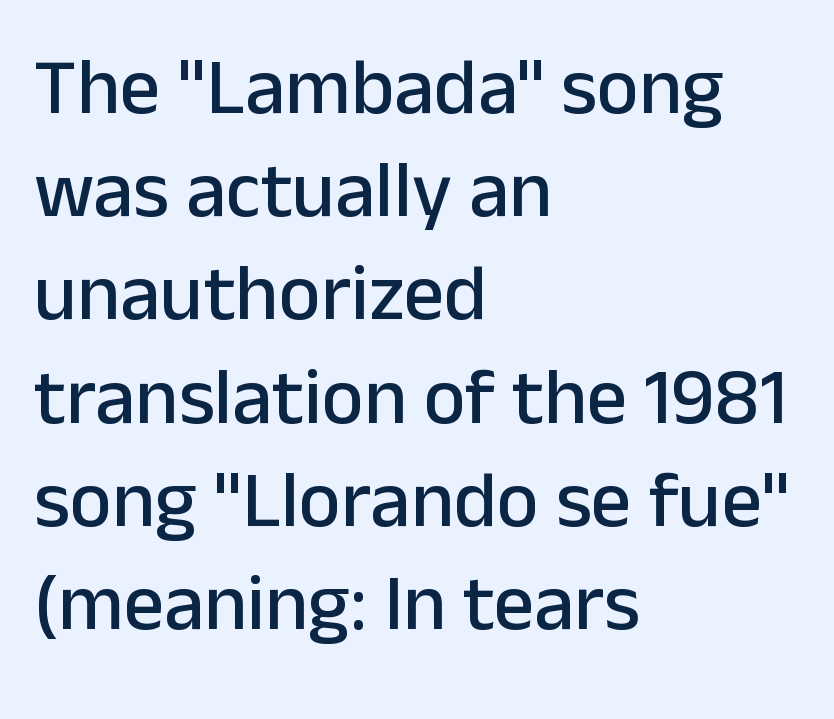
{"serif": "no", "italic": "no", "width": "normal", "stroke_contrast": "low", "x_height": "medium", "monospaced": "no", "underline": "no", "align": "left", "line_spacing": "normal", "line_spacing_ratio": 1.29, "letter_spacing": "normal", "letter_spacing_em": 0.0, "glyph_px": 80}
